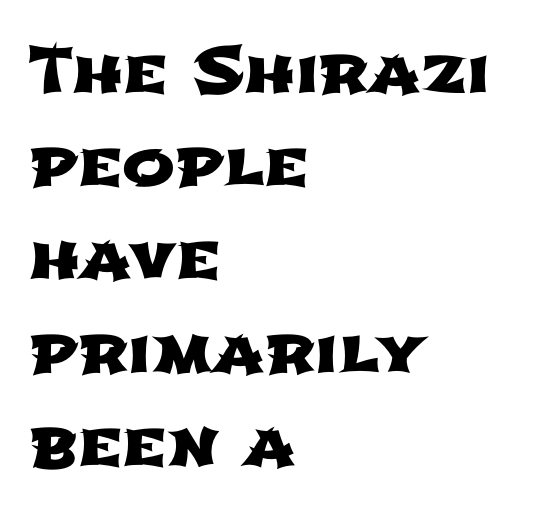
Q: Is the typeface a serif or a sans-serif typeface? A: Sans-serif.
Q: Is the text underlined? A: No.
Q: How is the paragraph aligned? A: Left-aligned.
Q: Is the spacing between letters normal or unusually wide? A: Normal.
Q: Is the spacing between lines tight, normal or loose? A: Normal.
Q: Width (condensed, normal, or wide)? A: Wide.
Q: Stroke contrast? A: Low.
Q: x-height? A: Medium.
Q: Monospaced? A: No.
